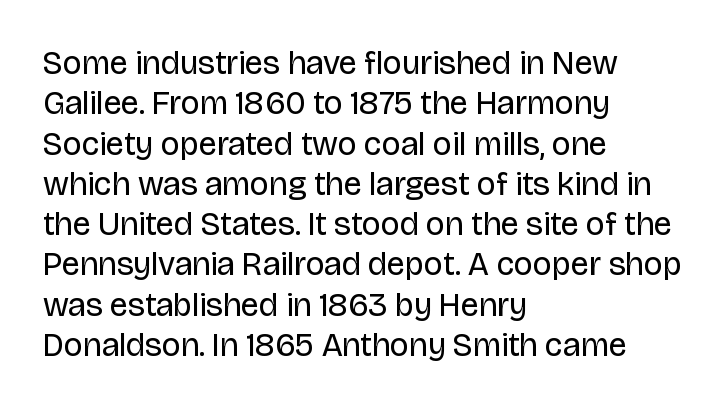
Line starts are locked; line ends wander. Serifs: no, the terminals of the letterforms are clean. Letters rest on an invisible, unmarked baseline. These lines keep a tight, regular rhythm from letter to letter. A typesetter would mark this as roman, not italic. Weight: in the light-to-regular range.
